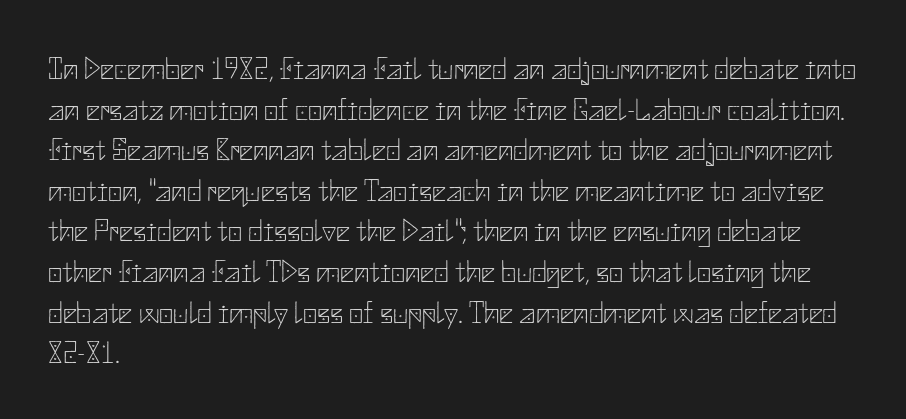
{"serif": "no", "italic": "no", "bold": "no", "weight": "thin", "width": "normal", "stroke_contrast": "low", "x_height": "small", "underline": "no", "align": "left", "line_spacing": "normal", "line_spacing_ratio": 1.31, "letter_spacing": "normal", "letter_spacing_em": 0.0, "glyph_px": 31}
